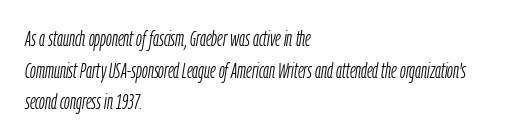
Every character sits at an angle, as italics do. Words float on clear page, feet unadorned. Weight class: somewhere from thin through regular. Interline gaps are of average width in this sample.
